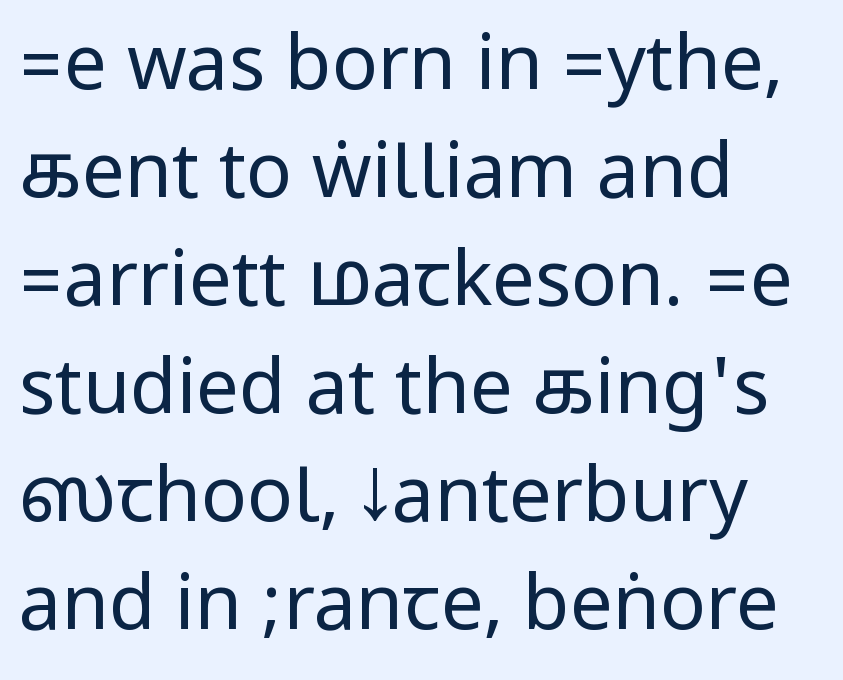
Style check: upright. No feet cap the strokes, marking this as sans-serif type. The gaps between neighbouring characters are ordinary and unremarkable. Just letters on the line, the space beneath them empty.
